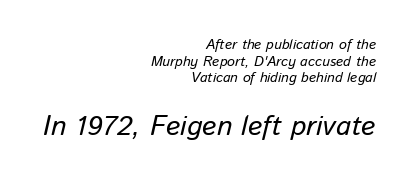
{"italic": "yes", "lean": "right", "slant_degrees": 13, "width": "normal", "stroke_contrast": "low", "x_height": "medium", "monospaced": "no", "underline": "no", "align": "right", "line_spacing_ratio": 1.18, "letter_spacing": "normal", "letter_spacing_em": 0.0, "larger_block": "second", "size_ratio": 2.0, "glyph_px": 28}
